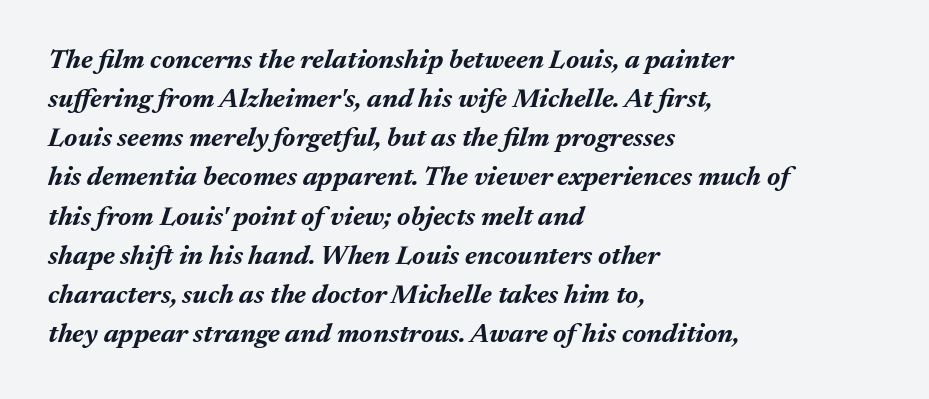
{"italic": "yes", "lean": "right", "slant_degrees": 17, "bold": "yes", "underline": "no", "align": "left", "line_spacing": "normal", "line_spacing_ratio": 1.45, "letter_spacing": "normal", "letter_spacing_em": 0.0, "glyph_px": 27}
